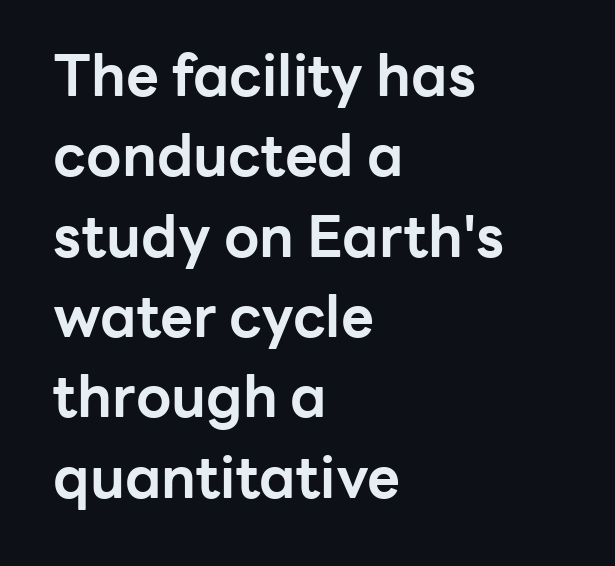
{"serif": "no", "italic": "no", "bold": "yes", "weight": "bold", "width": "normal", "stroke_contrast": "low", "x_height": "medium", "monospaced": "no", "underline": "no", "align": "left", "line_spacing": "normal", "line_spacing_ratio": 1.41, "letter_spacing": "normal", "letter_spacing_em": 0.0, "glyph_px": 57}
